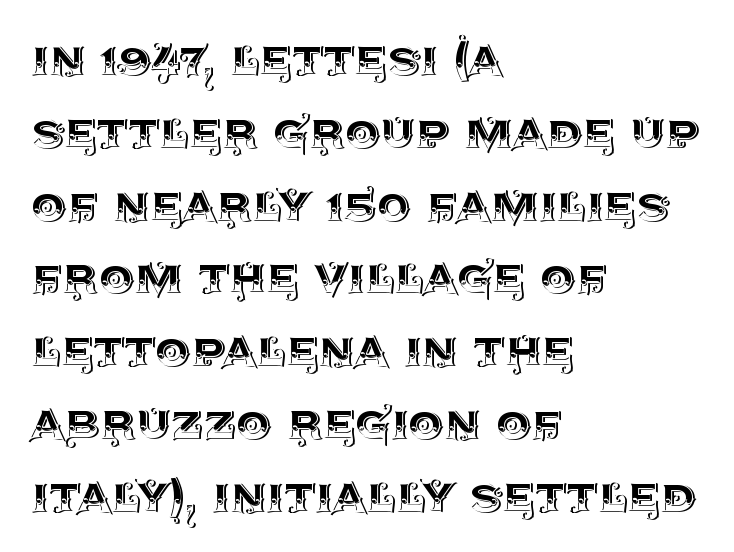
Q: Is the text italic (slanted)? A: No, it is upright.
Q: Is the text underlined? A: No.
Q: How is the paragraph aligned? A: Left-aligned.
Q: Is the spacing between letters normal or unusually wide? A: Normal.
Q: Is the spacing between lines tight, normal or loose? A: Normal.
Q: Width (condensed, normal, or wide)? A: Normal.
Q: x-height? A: Large.
Q: Monospaced? A: No.
